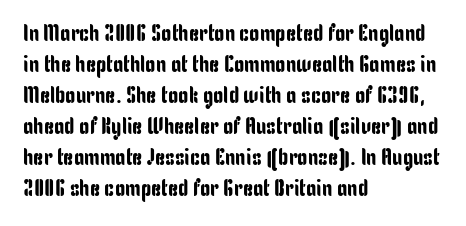
Q: Is the text italic (slanted)? A: No, it is upright.
Q: Is the text underlined? A: No.
Q: How is the paragraph aligned? A: Left-aligned.
Q: Is the spacing between letters normal or unusually wide? A: Normal.
Q: Is the spacing between lines tight, normal or loose? A: Normal.
